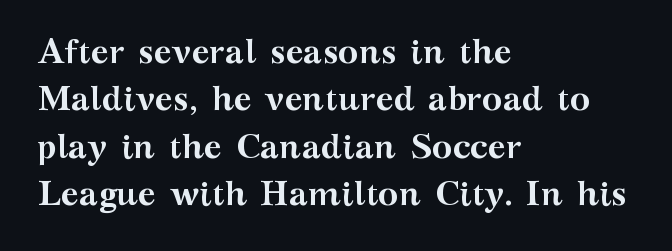
Q: Is the text bold? A: Yes.
Q: Is the text italic (slanted)? A: No, it is upright.
Q: Is the typeface a serif or a sans-serif typeface? A: Serif.
Q: Is the text underlined? A: No.
Q: How is the paragraph aligned? A: Left-aligned.
Q: Is the spacing between letters normal or unusually wide? A: Normal.
Q: Is the spacing between lines tight, normal or loose? A: Normal.
Q: Width (condensed, normal, or wide)? A: Wide.
Q: Stroke contrast? A: Medium.
Q: x-height? A: Medium.
Q: Monospaced? A: No.
